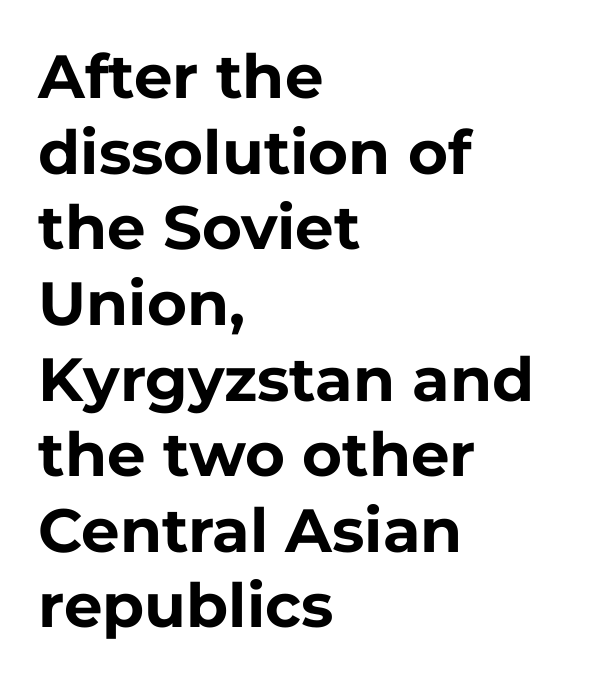
The image shows 61 px bold sans-serif type, upright; set left-aligned, line spacing 1.24x, normal letter spacing, not underlined; low stroke contrast and a medium x-height.
